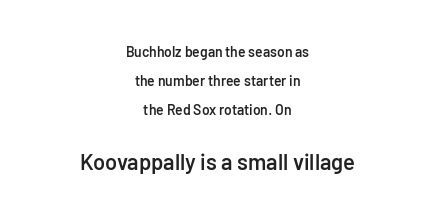
Glyph-to-glyph distance matches everyday printed text. The lines in this sample share a center point and differ in where they start and stop. Underlining? Definitely not there. Is there much room between lines? Yes — plenty of vertical air separates them.
